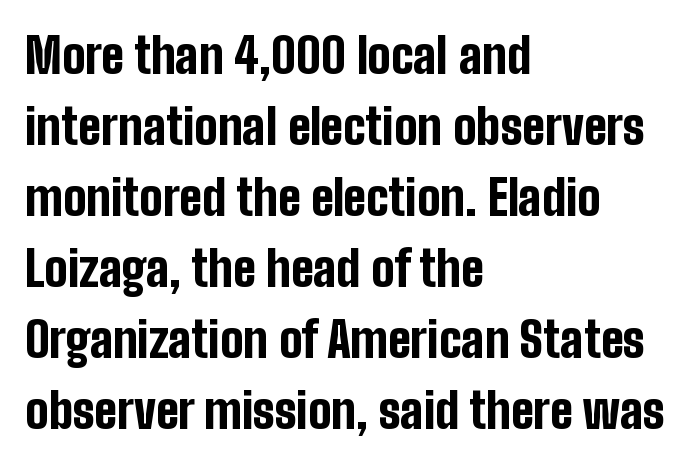
{"serif": "no", "italic": "no", "bold": "yes", "weight": "bold", "width": "condensed", "stroke_contrast": "low", "x_height": "medium", "monospaced": "no", "underline": "no", "align": "left", "line_spacing": "normal", "line_spacing_ratio": 1.45, "letter_spacing": "normal", "letter_spacing_em": 0.0, "glyph_px": 49}
